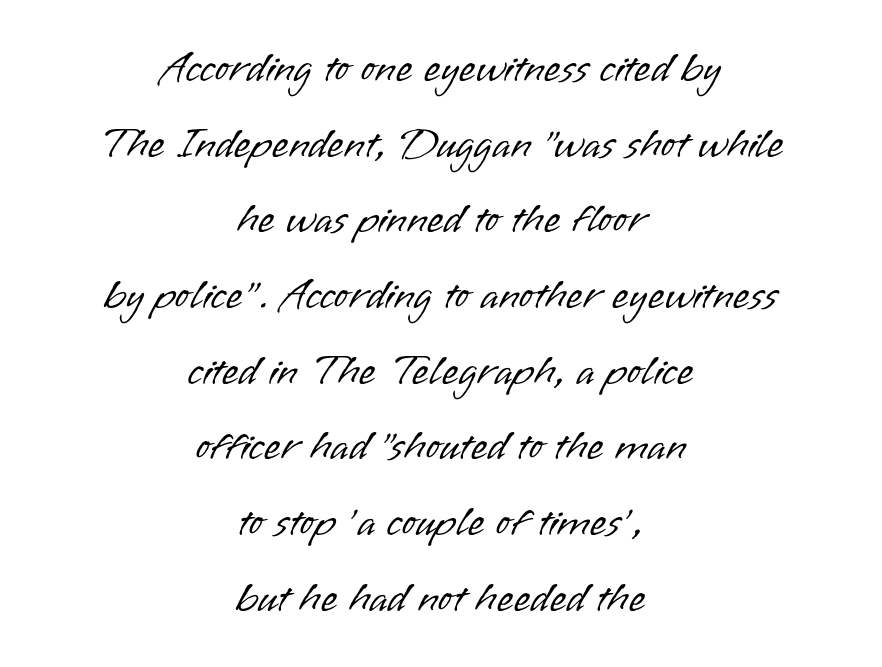
Is the type heavy? It reads as light-to-regular instead. Do the characters align in a grid? No, the font is proportional. The whitespace from short lines is split evenly between both sides. Descenders are the only things crossing below the line. Typographically, this falls in the sans-serif category.
